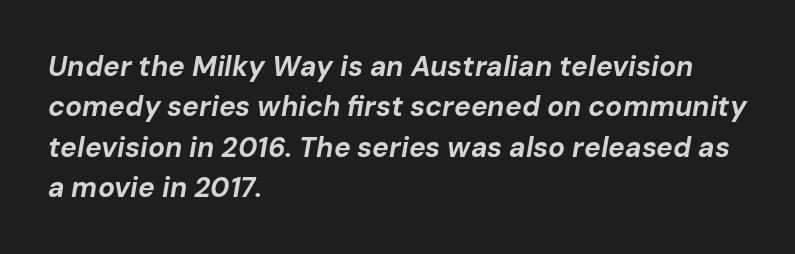
Q: Is the text bold? A: Yes.
Q: Is the text italic (slanted)? A: Yes, it leans right by about 10 degrees.
Q: Is the text underlined? A: No.
Q: How is the paragraph aligned? A: Left-aligned.
Q: Is the spacing between letters normal or unusually wide? A: Normal.
Q: Is the spacing between lines tight, normal or loose? A: Normal.
Q: Width (condensed, normal, or wide)? A: Normal.
Q: Stroke contrast? A: Low.
Q: x-height? A: Medium.
Q: Monospaced? A: No.
